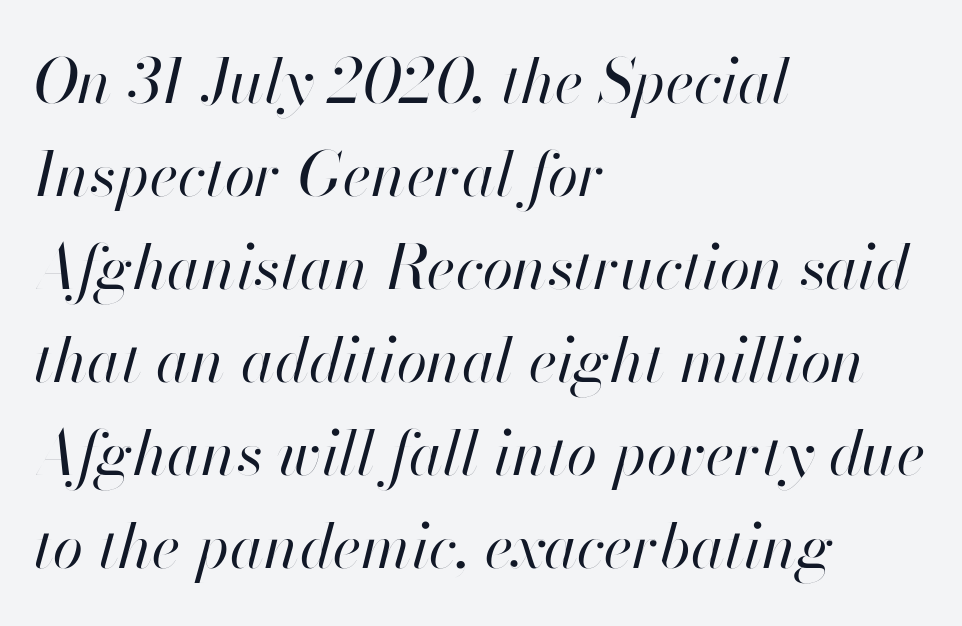
The image shows 62 px regular-weight type, italic (leaning right); set left-aligned, normal line spacing (1.5x), normal letter spacing, not underlined; high stroke contrast and a small x-height.
